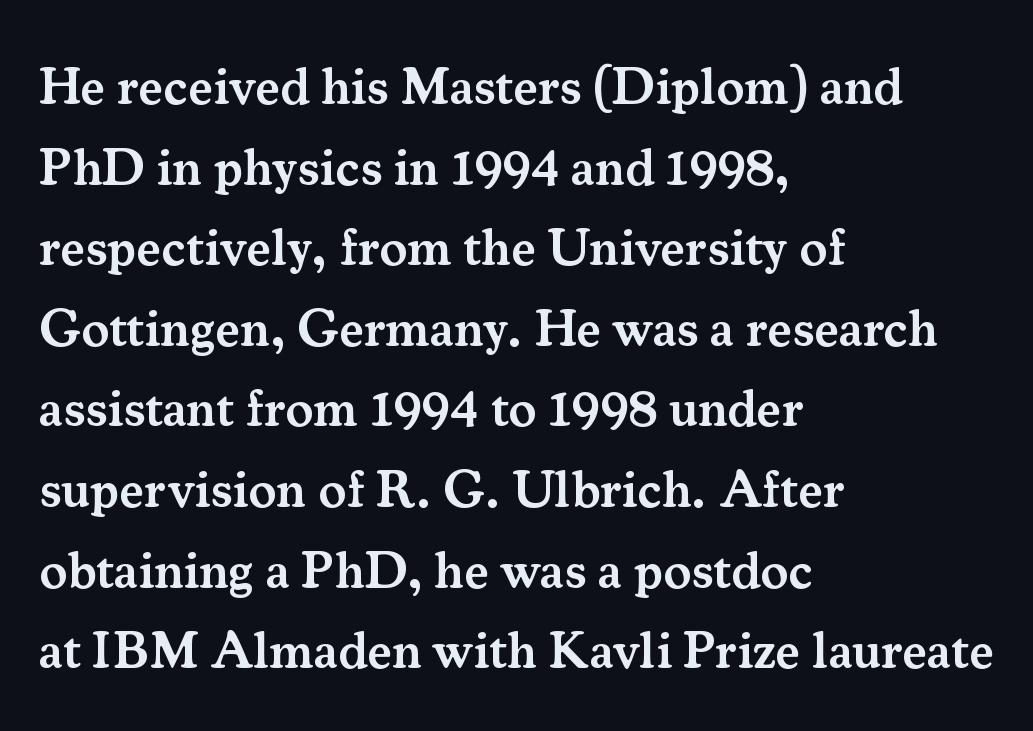
This sample uses an upright cut, with every glyph sitting square on the baseline. Which margin do the lines hug? The left one — the right edge is uneven. The passage shown is typed in a proportional face where columns would drift. A bit beefed up — I'd call it semibold rather than bold.
